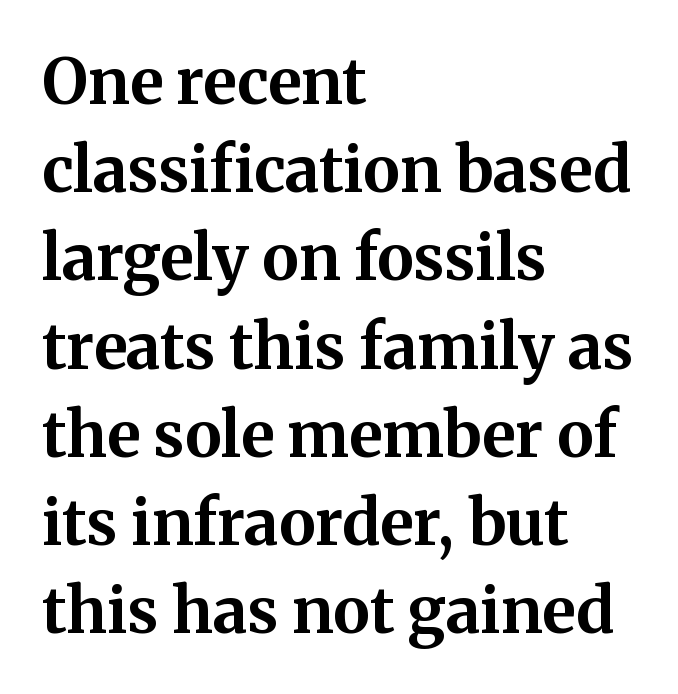
Q: Is the text bold? A: Yes.
Q: Is the text italic (slanted)? A: No, it is upright.
Q: Is the typeface a serif or a sans-serif typeface? A: Serif.
Q: Is the text underlined? A: No.
Q: How is the paragraph aligned? A: Left-aligned.
Q: Is the spacing between letters normal or unusually wide? A: Normal.
Q: Is the spacing between lines tight, normal or loose? A: Normal.
Q: Width (condensed, normal, or wide)? A: Normal.
Q: Stroke contrast? A: Medium.
Q: x-height? A: Medium.
Q: Monospaced? A: No.
